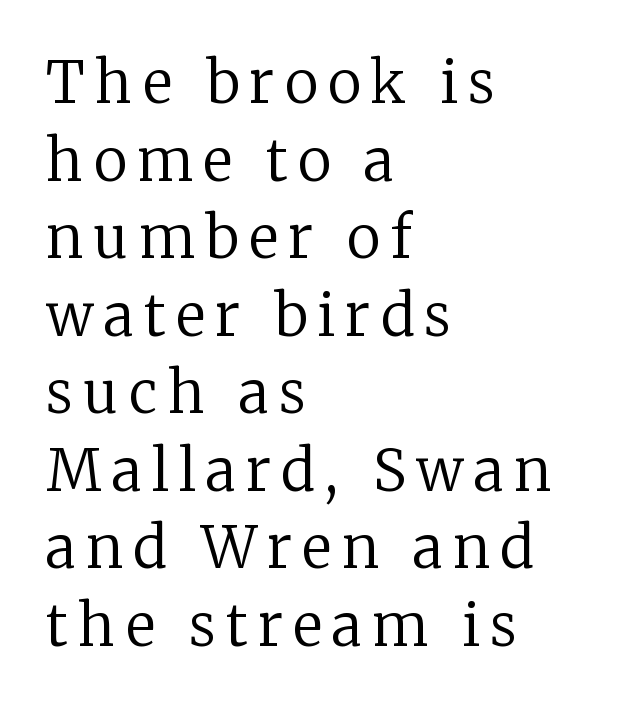
A student would call this left alignment; a typographer would say flush left, rag right. These lines are rendered in a variable-pitch font. If you drew a line through each stem, it would be perfectly vertical. Beneath every word, the page is bare. Heft: none added — not bold. To sum up the face: it has serifs.
